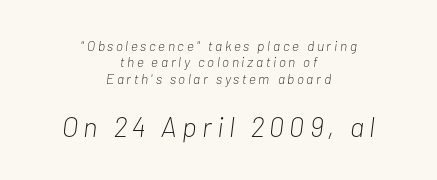
Q: Is the text bold? A: No.
Q: Is the text italic (slanted)? A: Yes, it leans right by about 7 degrees.
Q: Is the text underlined? A: No.
Q: How is the paragraph aligned? A: Centered.
Q: Which block of text is set in a larger size, the first (top) or the second (bottom)? A: The second (bottom) one.
Q: Width (condensed, normal, or wide)? A: Condensed.
Q: Stroke contrast? A: Low.
Q: x-height? A: Medium.
Q: Monospaced? A: No.
